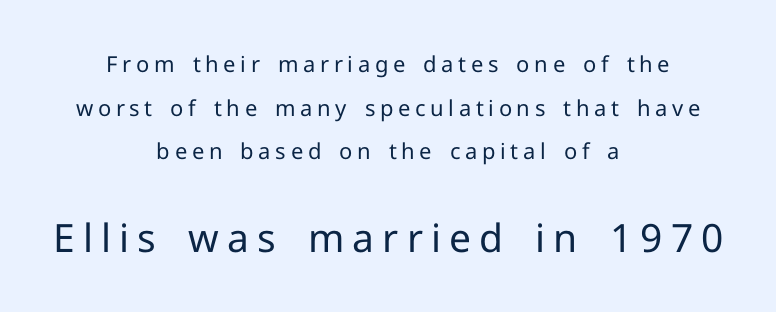
Q: Is the text bold? A: No.
Q: Is the text italic (slanted)? A: No, it is upright.
Q: Is the typeface a serif or a sans-serif typeface? A: Sans-serif.
Q: Is the text underlined? A: No.
Q: How is the paragraph aligned? A: Centered.
Q: Is the spacing between letters normal or unusually wide? A: Unusually wide.
Q: Is the spacing between lines tight, normal or loose? A: Loose.
Q: Which block of text is set in a larger size, the first (top) or the second (bottom)? A: The second (bottom) one.
Q: Width (condensed, normal, or wide)? A: Normal.
Q: Stroke contrast? A: Low.
Q: x-height? A: Medium.
Q: Monospaced? A: No.
